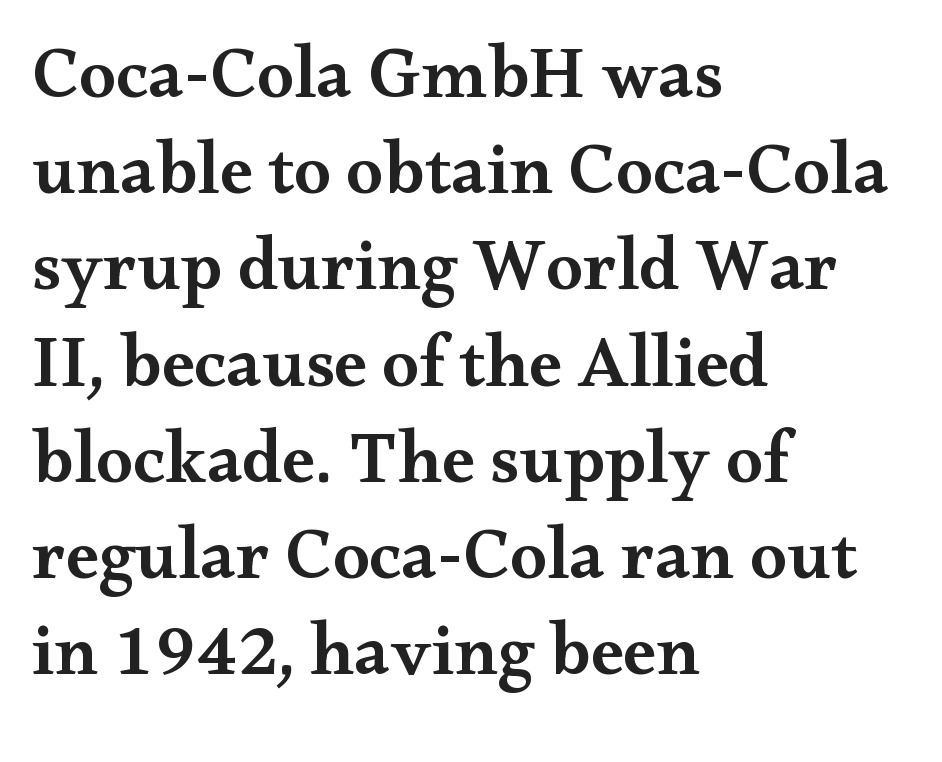
The image shows 74 px semibold, wide serif type, upright; set left-aligned, normal line spacing (1.3x), normal letter spacing, not underlined; medium stroke contrast and a small x-height.
